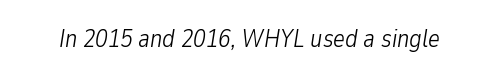
How are the letters spaced? Ordinarily, with no added tracking. Letters have the restrained weight of plain body copy at most. The specimen omits any rule beneath the text block's lines. Slanted lettering throughout.
